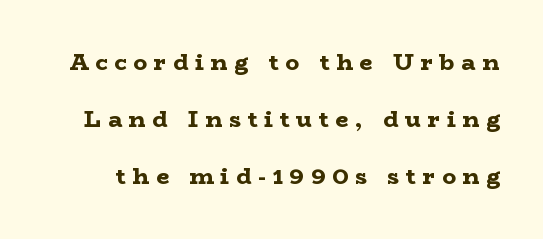
{"italic": "no", "bold": "yes", "underline": "no", "line_spacing": "loose", "line_spacing_ratio": 2.48, "letter_spacing": "wide", "letter_spacing_em": 0.29, "glyph_px": 23}
